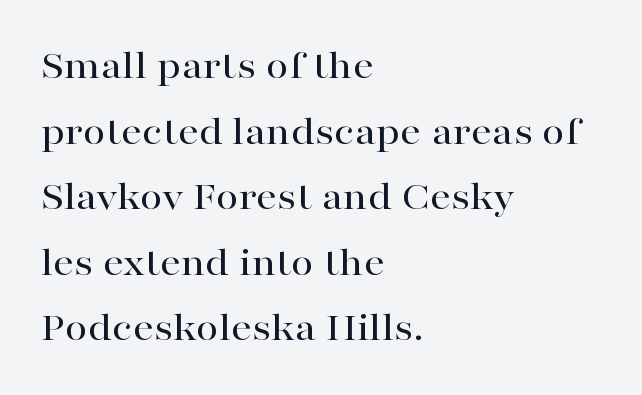
Nothing unusual about the tracking: characters are spaced as the font intends. The space beneath each line is pristine and unruled. A typesetter would call this proportional, since set widths differ per character. Vertically, the passage feels balanced, rows spaced as you'd expect.
